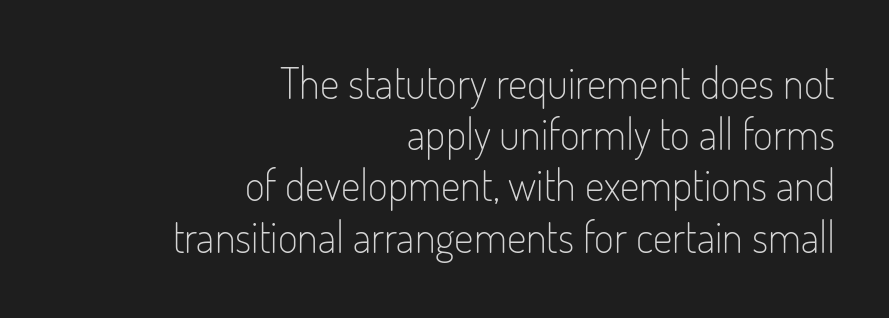
The image shows 43 px light, condensed sans-serif type, upright; set right-aligned, line spacing 1.19x, normal letter spacing, not underlined; low stroke contrast and a small x-height.
